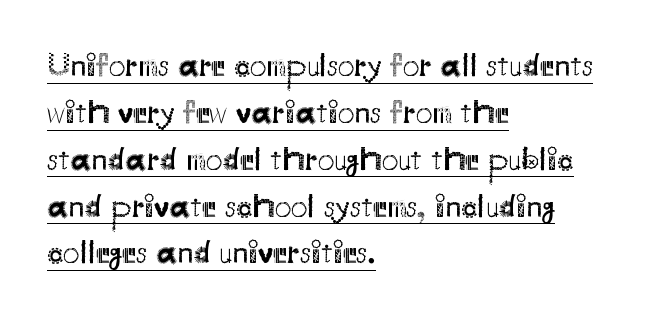
{"serif": "no", "italic": "no", "bold": "no", "weight": "regular", "width": "normal", "stroke_contrast": "medium", "x_height": "small", "monospaced": "no", "underline": "yes", "align": "left", "line_spacing": "normal", "line_spacing_ratio": 1.42, "letter_spacing": "normal", "letter_spacing_em": 0.0, "glyph_px": 33}
